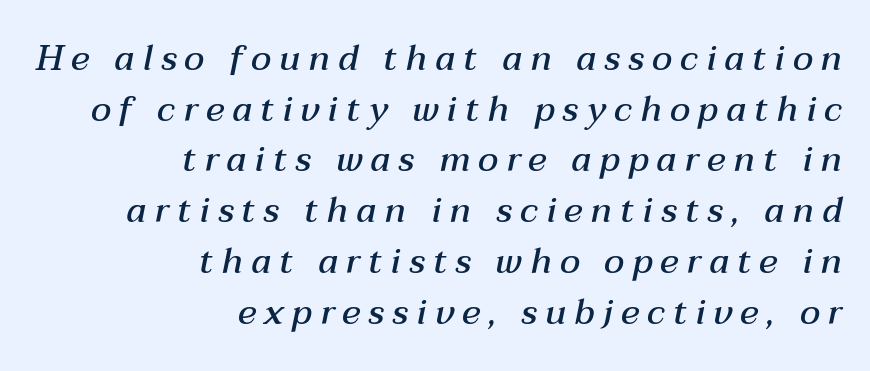
Unmarked baselines from the first word to the last. Bold? Not quite — semibold, heavier than regular but stopping short. Where is the straight margin? On the right. It's the slanting kind of type. The horizontal fit of the characters is loose and conspicuously gappy. The rendering uses a moderate line-height, typical for paragraphs.
